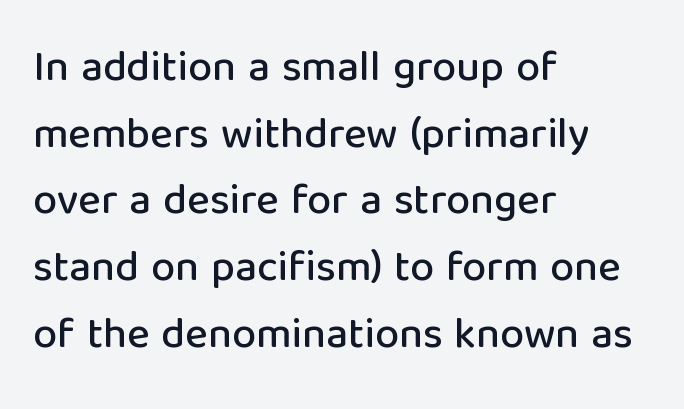
Character widths vary here, with narrow letters taking less room than wide ones. Clear beneath every line of the passage. Posture: straight, roman, zero tilt. Each line starts at the same left margin while the right side varies. Nothing unusual about the tracking: characters are spaced as the font intends.
